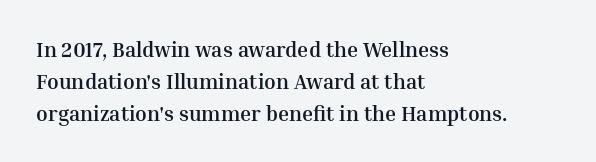
The image shows 21 px bold type, upright; set left-aligned, normal line spacing (1.52x), normal letter spacing, not underlined.
